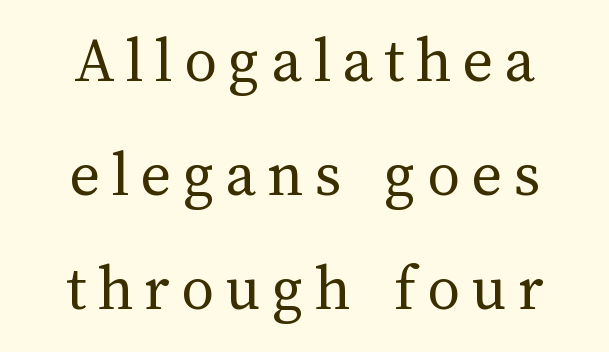
The image shows 66 px regular-weight type, upright; set line spacing 1.73x, not underlined; medium stroke contrast and a medium x-height.
